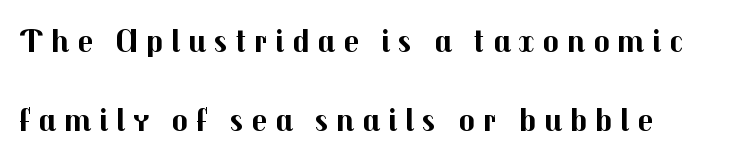
{"serif": "no", "italic": "no", "bold": "yes", "weight": "bold", "width": "normal", "stroke_contrast": "medium", "x_height": "medium", "monospaced": "no", "underline": "no", "align": "left", "line_spacing": "loose", "line_spacing_ratio": 2.33, "letter_spacing": "wide", "letter_spacing_em": 0.23, "glyph_px": 34}
